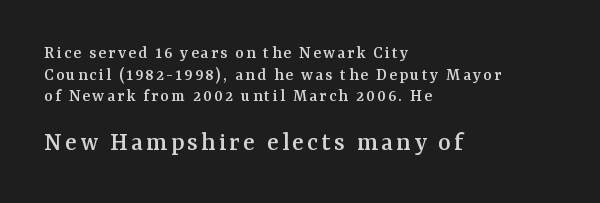
{"italic": "no", "underline": "no", "align": "left", "line_spacing_ratio": 1.2, "larger_block": "second", "size_ratio": 1.5, "glyph_px": 27}
